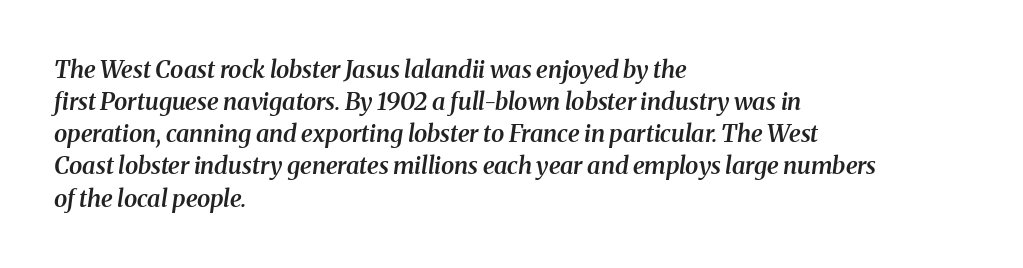
{"italic": "yes", "lean": "right", "slant_degrees": 8, "bold": "semi", "underline": "no", "align": "left", "line_spacing": "normal", "line_spacing_ratio": 1.34, "letter_spacing": "normal", "letter_spacing_em": 0.0, "glyph_px": 24}
